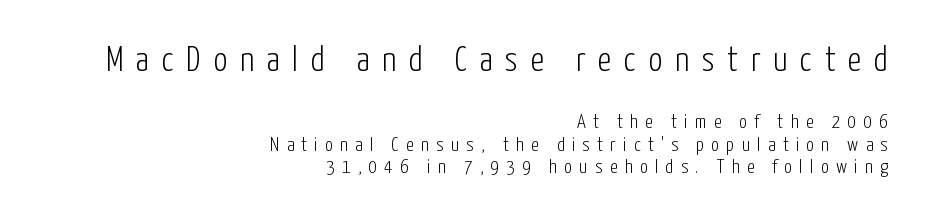
Q: Is the text bold? A: No.
Q: Is the text italic (slanted)? A: No, it is upright.
Q: Is the typeface a serif or a sans-serif typeface? A: Sans-serif.
Q: Is the text underlined? A: No.
Q: How is the paragraph aligned? A: Right-aligned.
Q: Is the spacing between letters normal or unusually wide? A: Unusually wide.
Q: Is the spacing between lines tight, normal or loose? A: Tight.
Q: Which block of text is set in a larger size, the first (top) or the second (bottom)? A: The first (top) one.
Q: Width (condensed, normal, or wide)? A: Condensed.
Q: Stroke contrast? A: Low.
Q: x-height? A: Medium.
Q: Monospaced? A: No.
